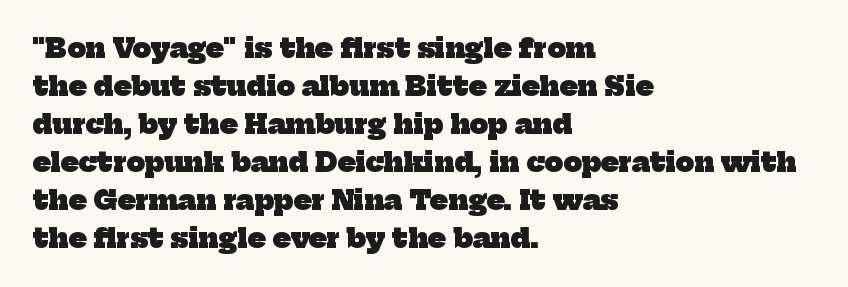
{"bold": "yes", "underline": "no", "align": "left", "line_spacing": "normal", "line_spacing_ratio": 1.46, "letter_spacing": "normal", "letter_spacing_em": 0.0, "glyph_px": 26}
